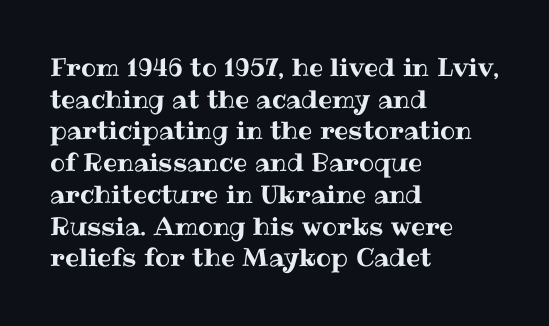
{"italic": "no", "underline": "no", "align": "left", "line_spacing": "normal", "line_spacing_ratio": 1.27, "letter_spacing": "normal", "letter_spacing_em": 0.0, "glyph_px": 25}
